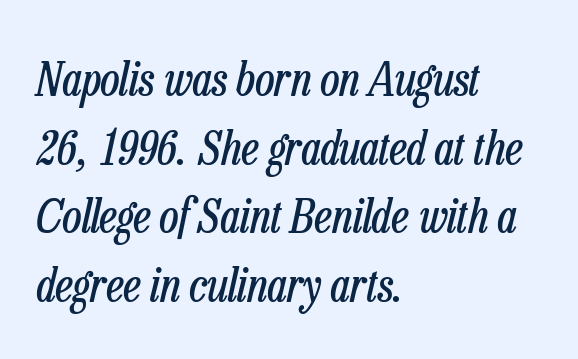
Proportional: the letters do not fall into vertical columns. Line starts are locked; line ends wander. No extra tracking has been applied to these lines. Clear beneath every line of the passage.
